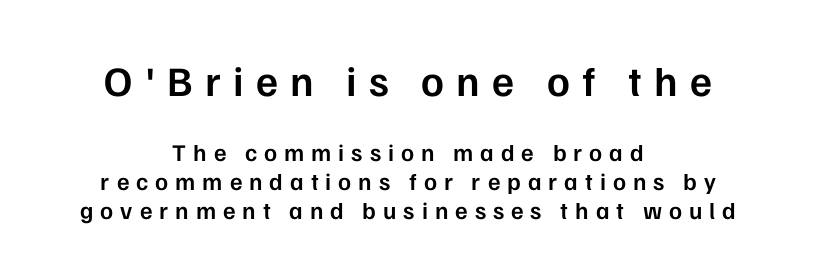
The rag falls on both sides of this text block equally. The passage shown is typeset with a sans-serif family. The typesetting leans somewhat heavy: a semibold. Words float on clear page, feet unadorned.
